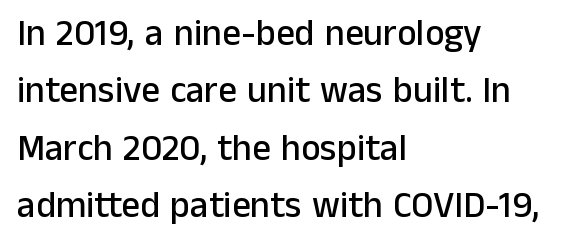
{"serif": "no", "italic": "no", "width": "normal", "stroke_contrast": "low", "x_height": "medium", "monospaced": "no", "underline": "no", "align": "left", "line_spacing": "normal", "line_spacing_ratio": 1.55, "letter_spacing": "normal", "letter_spacing_em": 0.0, "glyph_px": 37}
